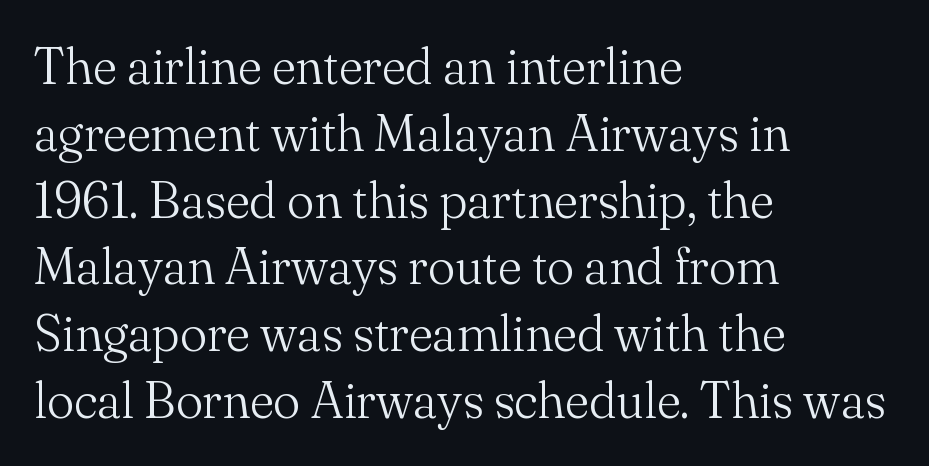
{"serif": "yes", "italic": "no", "bold": "no", "weight": "light", "width": "normal", "stroke_contrast": "medium", "x_height": "small", "monospaced": "no", "underline": "no", "align": "left", "line_spacing": "normal", "line_spacing_ratio": 1.31, "letter_spacing": "normal", "letter_spacing_em": 0.0, "glyph_px": 51}
